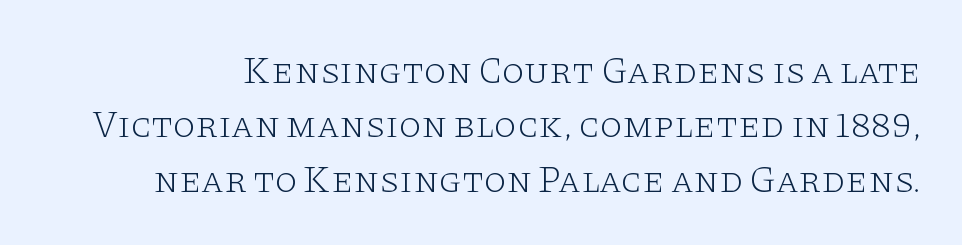
Here the glyphs are tracked normally, forming tight word shapes. Note the varied advance widths — an 'i' is clearly narrower than an 'm'. The text was rendered using a seriffed face with decorative stroke endings. The passage shown is not bold in any degree.
